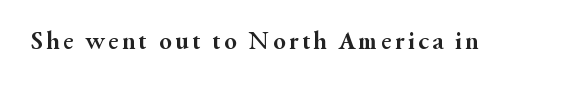
The image shows 26 px bold type, upright; set not underlined.
